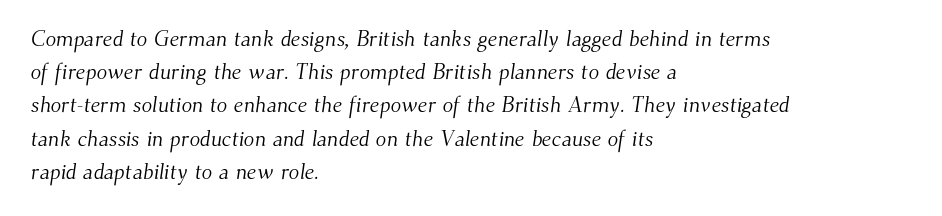
Q: Is the text bold? A: No.
Q: Is the text underlined? A: No.
Q: How is the paragraph aligned? A: Left-aligned.
Q: Is the spacing between letters normal or unusually wide? A: Normal.
Q: Is the spacing between lines tight, normal or loose? A: Normal.
